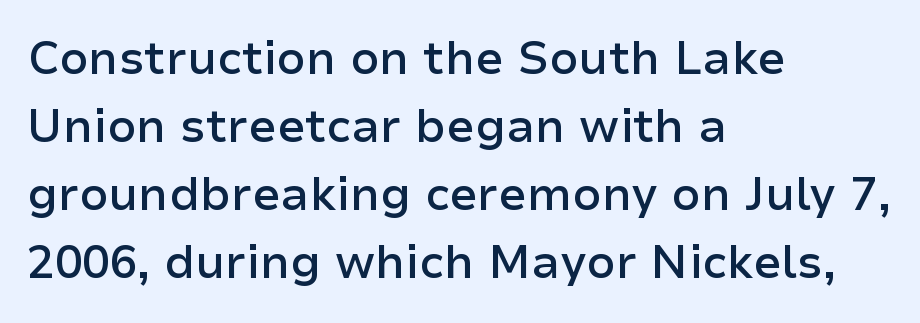
The image shows 46 px semibold sans-serif type, upright; set left-aligned, normal line spacing (1.48x), normal letter spacing, not underlined; low stroke contrast and a medium x-height.
